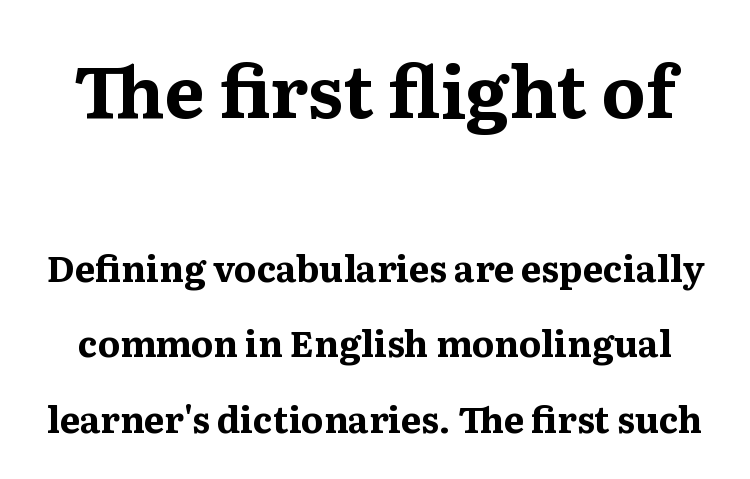
The image shows 71 px bold serif type, upright; set loose line spacing (2.1x), normal letter spacing, not underlined; the first (top) block is 1.97x larger; medium stroke contrast and a medium x-height.
